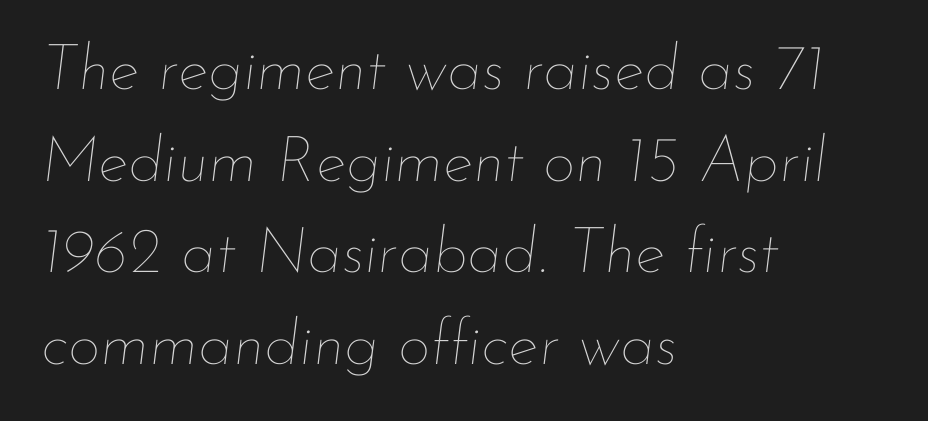
The image shows 64 px thin type, italic (leaning right); set left-aligned, normal line spacing (1.43x), normal letter spacing, not underlined; low stroke contrast and a small x-height.
